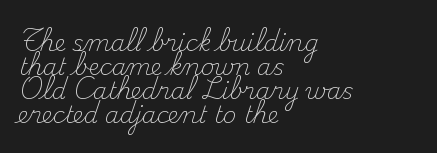
Between one letter and the next there's only the usual sliver of space. Check the space under the baseline: it is left empty. Interline gaps are noticeably narrow in this sample. The font sits on the lighter half of the weight spectrum, regular included. The typesetter chose a ragged-right arrangement here.
